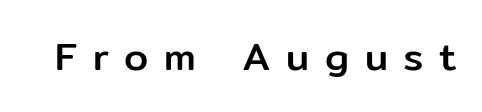
The image shows 39 px sans-serif type, upright; set unusually wide letter spacing (+0.4 em), not underlined; low stroke contrast and a medium x-height.
